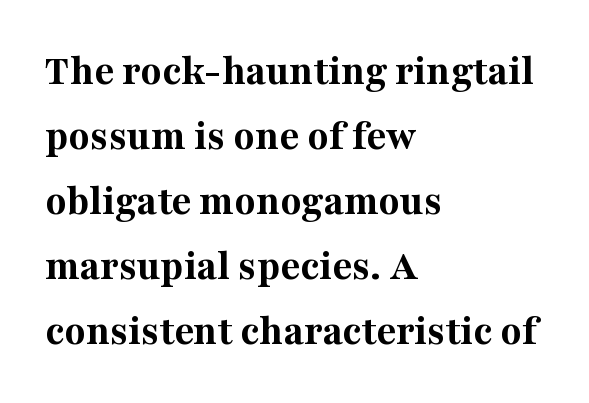
The image shows 43 px bold serif type, upright; set left-aligned, normal line spacing (1.51x), normal letter spacing, not underlined; medium stroke contrast and a medium x-height.
